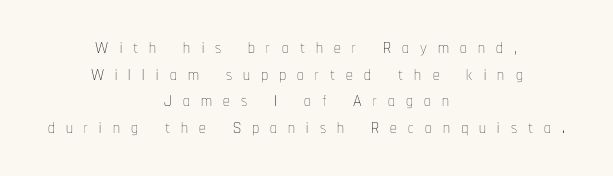
Look at the tracking — it's clearly loosened, letters drifting apart. Rendered with straight, roman letterforms. Summary of weight: not heavy and not bold. Regarding leading, the lines here are crowded together. The strip under each line holds only bare page. Casual observation: everything's sitting right in the middle.
